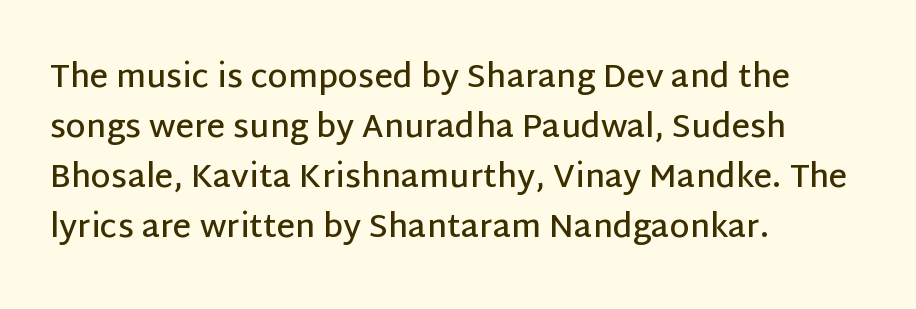
{"serif": "no", "italic": "no", "bold": "semi", "weight": "semibold", "width": "normal", "stroke_contrast": "low", "x_height": "large", "monospaced": "no", "underline": "no", "align": "left", "line_spacing": "normal", "line_spacing_ratio": 1.56, "letter_spacing": "normal", "letter_spacing_em": 0.0, "glyph_px": 32}
